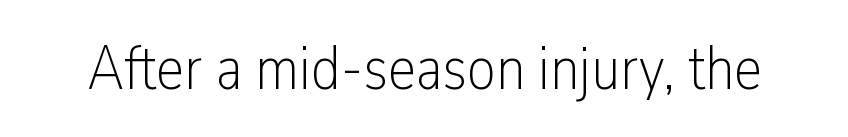
{"serif": "no", "italic": "no", "bold": "no", "weight": "light", "width": "condensed", "stroke_contrast": "low", "x_height": "medium", "monospaced": "no", "underline": "no", "letter_spacing": "normal", "letter_spacing_em": 0.0, "glyph_px": 63}
